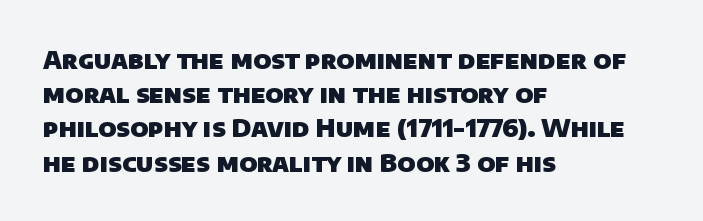
The image shows 25 px bold type; set left-aligned, normal line spacing (1.37x), normal letter spacing, not underlined.
